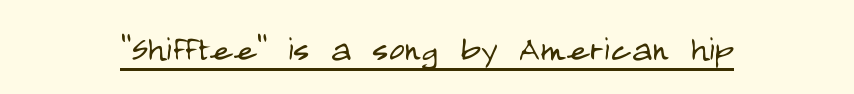
Each word holds together tightly as a unit, with standard inter-letter gaps. Grotesque or geometric, the face here clearly has no serifs. This sample has the flowing, uneven cadence of proportional lettering. Caption: lettering with a line underneath. Ascenders rise straight up at ninety degrees. No letter is thick-stroked: the sample isn't bold.
